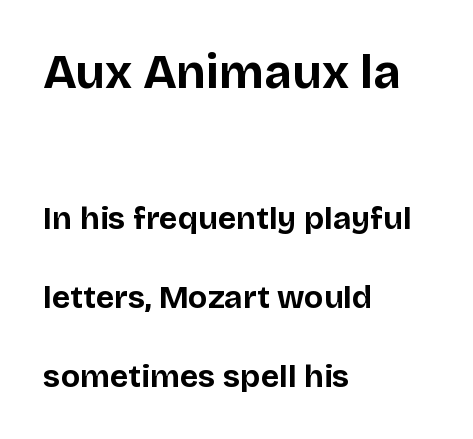
The image shows 48 px bold sans-serif type, upright; set left-aligned, loose line spacing (2.46x), normal letter spacing, not underlined; the first (top) block is 1.5x larger; low stroke contrast and a large x-height.
